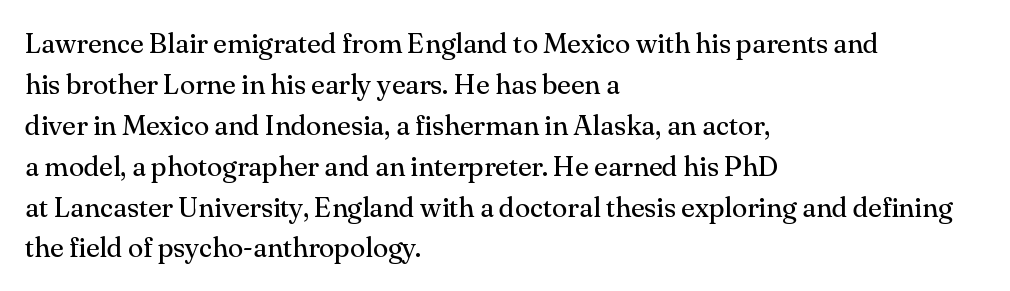
{"serif": "yes", "italic": "no", "bold": "no", "weight": "regular", "width": "normal", "stroke_contrast": "medium", "x_height": "small", "monospaced": "no", "underline": "no", "align": "left", "line_spacing": "normal", "line_spacing_ratio": 1.46, "letter_spacing": "normal", "letter_spacing_em": 0.0, "glyph_px": 28}
